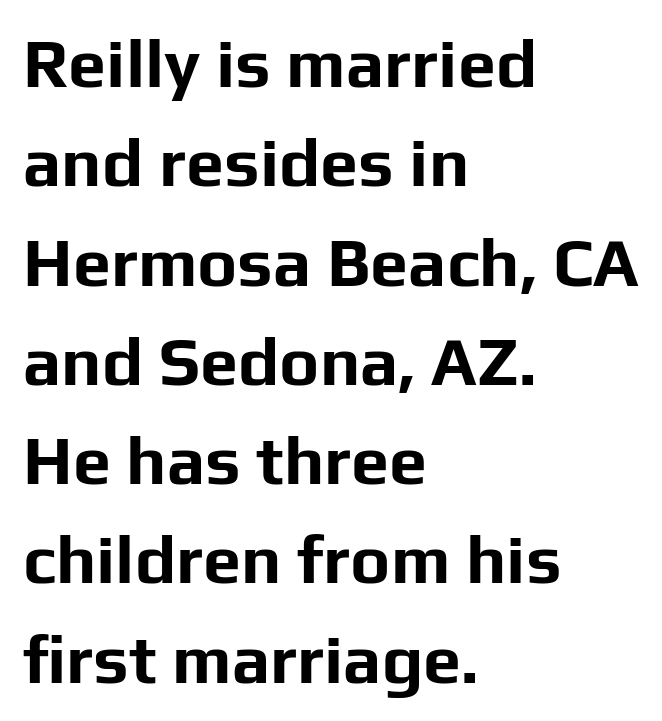
The image shows 68 px bold sans-serif type, upright; set left-aligned, normal line spacing (1.46x), normal letter spacing, not underlined; low stroke contrast and a medium x-height.
